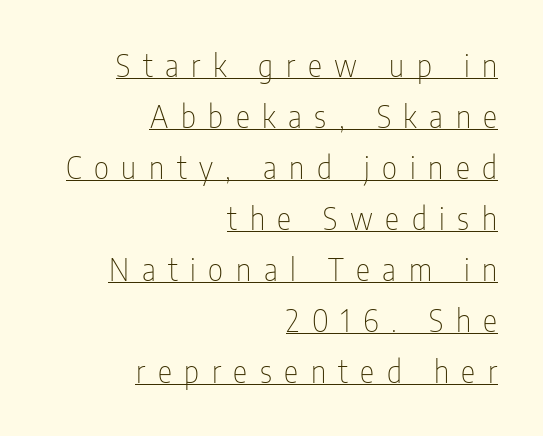
Q: Is the text bold? A: No.
Q: Is the text italic (slanted)? A: No, it is upright.
Q: Is the typeface a serif or a sans-serif typeface? A: Sans-serif.
Q: Is the text underlined? A: Yes.
Q: How is the paragraph aligned? A: Right-aligned.
Q: Is the spacing between letters normal or unusually wide? A: Unusually wide.
Q: Is the spacing between lines tight, normal or loose? A: Normal.
Q: Width (condensed, normal, or wide)? A: Condensed.
Q: Stroke contrast? A: Low.
Q: x-height? A: Medium.
Q: Monospaced? A: No.
